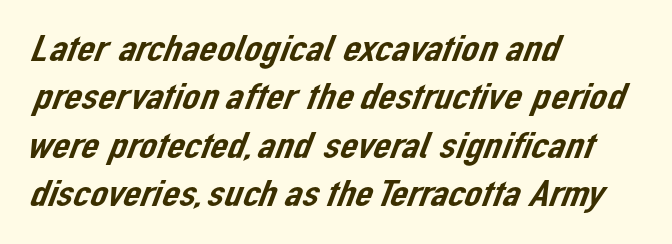
A bare baseline throughout the passage. Note the varied advance widths — an 'i' is clearly narrower than an 'm'. You could call the tracking neutral — neither tight nor loose. In terms of letterform style, serifs are entirely absent. The paragraph has a hard left edge and a soft right edge.
